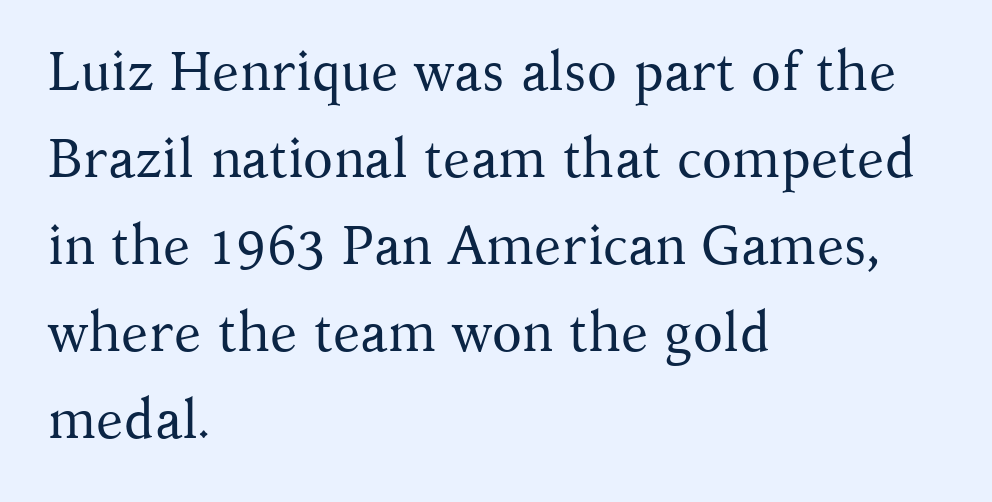
{"serif": "yes", "italic": "no", "bold": "no", "weight": "regular", "width": "normal", "stroke_contrast": "medium", "x_height": "medium", "monospaced": "no", "underline": "no", "align": "left", "line_spacing": "normal", "line_spacing_ratio": 1.58, "letter_spacing": "normal", "letter_spacing_em": 0.0, "glyph_px": 55}
